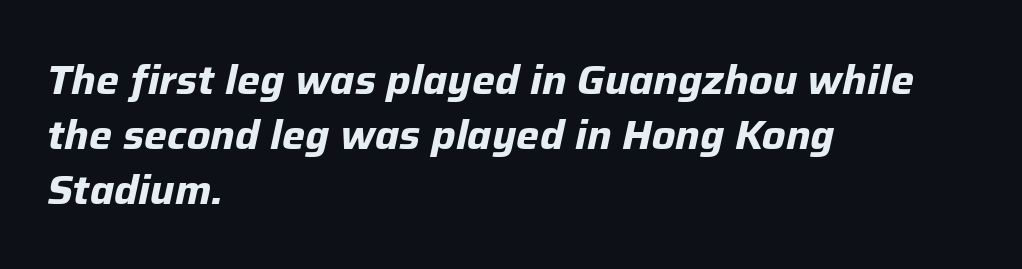
Q: Is the text bold? A: Yes.
Q: Is the text italic (slanted)? A: Yes, it leans right by about 12 degrees.
Q: Is the text underlined? A: No.
Q: How is the paragraph aligned? A: Left-aligned.
Q: Is the spacing between letters normal or unusually wide? A: Normal.
Q: Is the spacing between lines tight, normal or loose? A: Normal.
Q: Width (condensed, normal, or wide)? A: Normal.
Q: Stroke contrast? A: Low.
Q: x-height? A: Medium.
Q: Monospaced? A: No.
